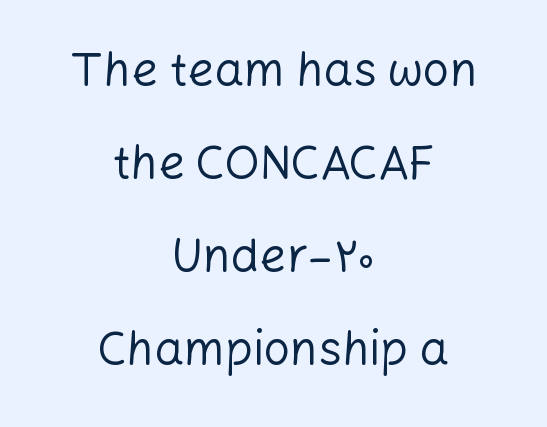
Q: Is the text bold? A: No.
Q: Is the text italic (slanted)? A: No, it is upright.
Q: Is the typeface a serif or a sans-serif typeface? A: Sans-serif.
Q: Is the text underlined? A: No.
Q: How is the paragraph aligned? A: Centered.
Q: Is the spacing between letters normal or unusually wide? A: Normal.
Q: Is the spacing between lines tight, normal or loose? A: Loose.
Q: Width (condensed, normal, or wide)? A: Normal.
Q: Stroke contrast? A: Low.
Q: x-height? A: Medium.
Q: Monospaced? A: No.
